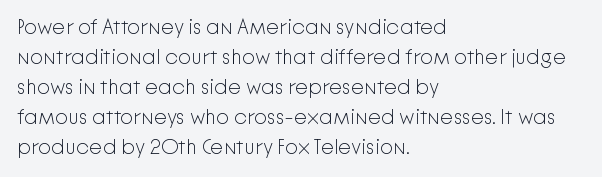
Compared with typical body copy, the letter spacing here is the same. The text block is weighted toward the left margin, trailing off unevenly rightward. The foot of each line stays bare and open. Evenly set lines give the paragraph a standard silhouette. Stroke thickness stays within the range of a standard reading face or lighter.
